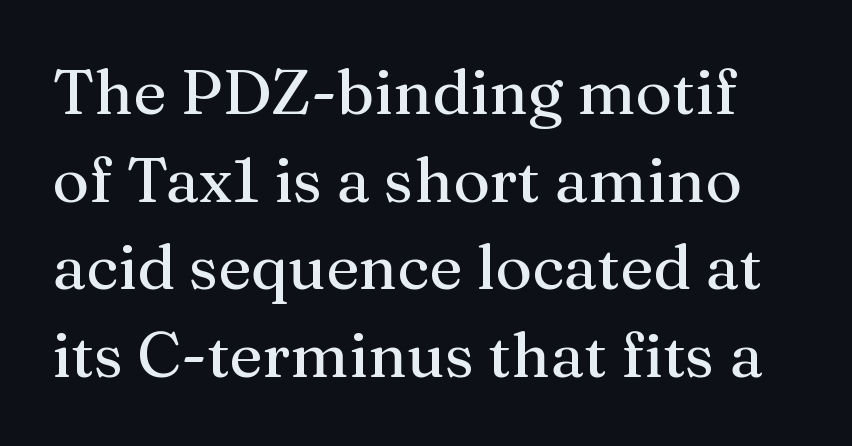
{"serif": "yes", "italic": "no", "width": "normal", "stroke_contrast": "medium", "x_height": "medium", "monospaced": "no", "underline": "no", "line_spacing": "normal", "line_spacing_ratio": 1.39, "letter_spacing": "normal", "letter_spacing_em": 0.0, "glyph_px": 63}
